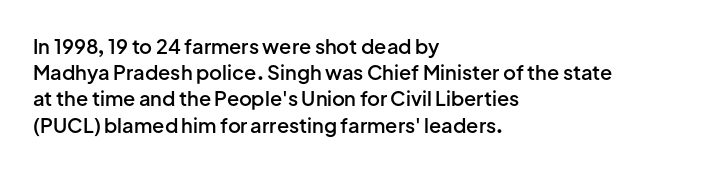
The image shows 20 px text type, upright; set left-aligned, normal line spacing (1.31x), normal letter spacing, not underlined.
